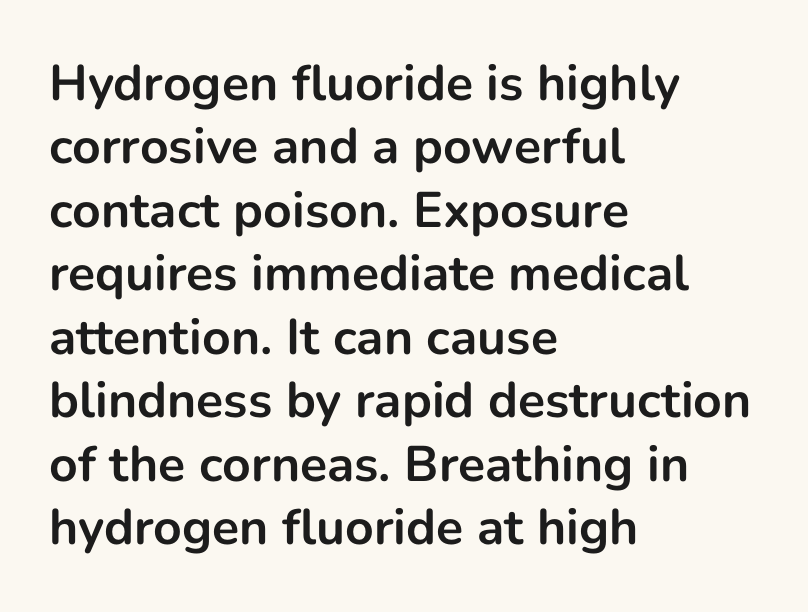
The image shows 50 px bold sans-serif type, upright; set left-aligned, normal line spacing (1.27x), normal letter spacing, not underlined; low stroke contrast and a medium x-height.
